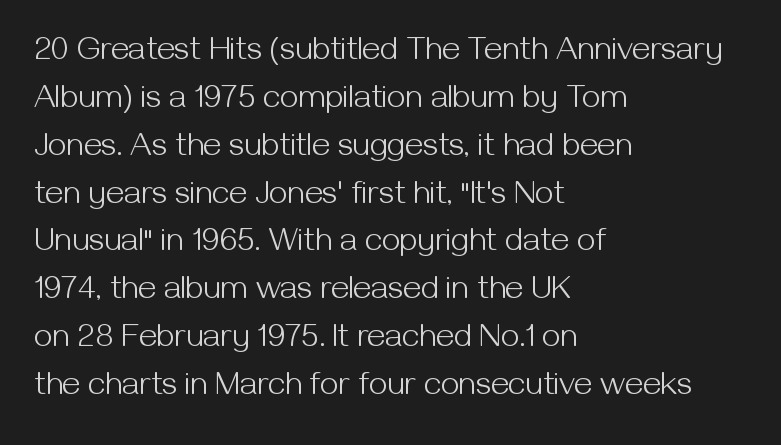
The image shows 33 px light sans-serif type, upright; set left-aligned, normal line spacing (1.45x), normal letter spacing, not underlined; medium stroke contrast and a medium x-height.
